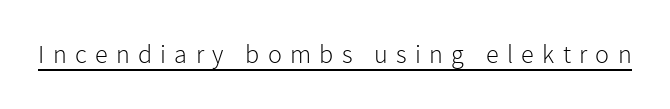
Q: Is the text bold? A: No.
Q: Is the text italic (slanted)? A: No, it is upright.
Q: Is the text underlined? A: Yes.
Q: Is the spacing between letters normal or unusually wide? A: Unusually wide.
